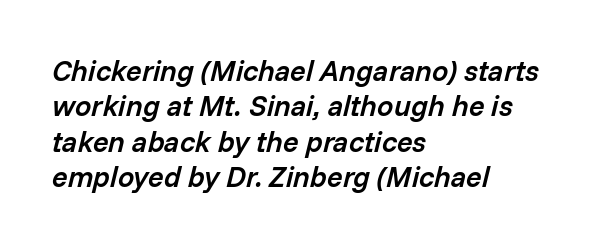
{"italic": "yes", "lean": "right", "slant_degrees": 14, "bold": "semi", "weight": "semibold", "width": "normal", "stroke_contrast": "low", "x_height": "medium", "monospaced": "no", "underline": "no", "align": "left", "line_spacing_ratio": 1.22, "letter_spacing": "normal", "letter_spacing_em": 0.0, "glyph_px": 29}
